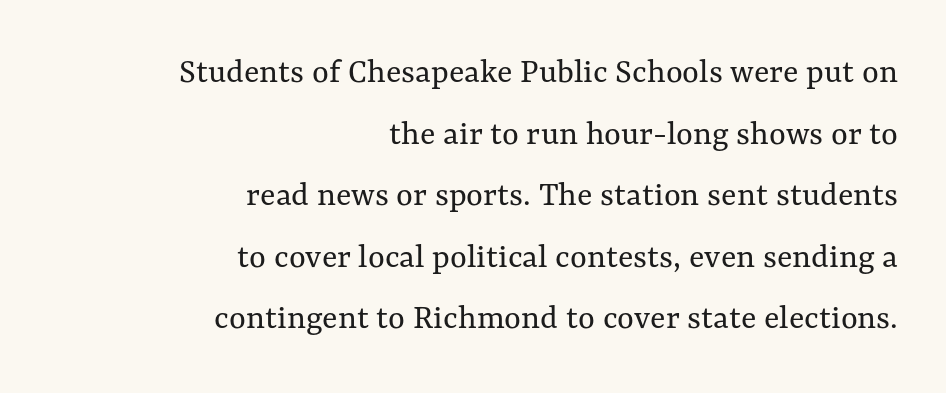
{"italic": "no", "bold": "no", "weight": "regular", "width": "normal", "stroke_contrast": "medium", "x_height": "medium", "monospaced": "no", "underline": "no", "align": "right", "line_spacing_ratio": 1.71, "letter_spacing": "normal", "letter_spacing_em": 0.0, "glyph_px": 36}
